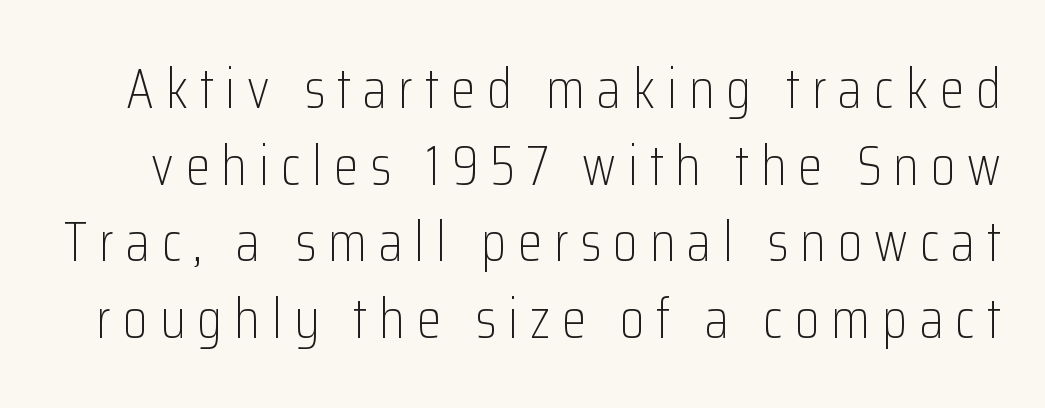
Leading: standard. The typeface has the unassuming heft of standard copy or less. This is roman type, the default non-slanted kind. Honestly, the letter spacing is so wide it's the main thing you notice. This sample uses a sans-serif face. Spacing verdict: proportional, widths tailored to each character.
